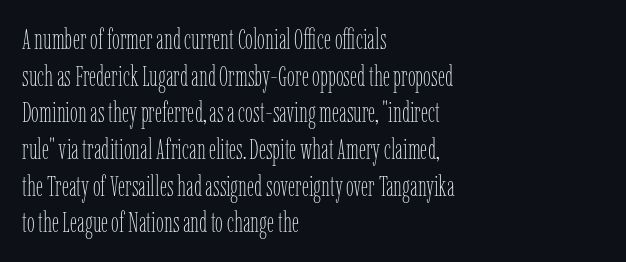
{"italic": "no", "bold": "no", "weight": "thin", "width": "condensed", "stroke_contrast": "low", "x_height": "medium", "monospaced": "no", "underline": "no", "align": "left", "line_spacing": "normal", "line_spacing_ratio": 1.31, "letter_spacing": "normal", "letter_spacing_em": 0.0, "glyph_px": 28}
